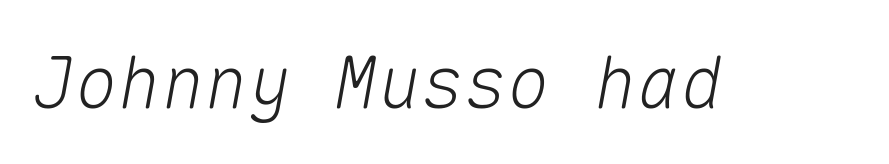
The image shows 72 px text type, italic (leaning right), monospaced; set normal letter spacing, not underlined; medium stroke contrast and a medium x-height.
